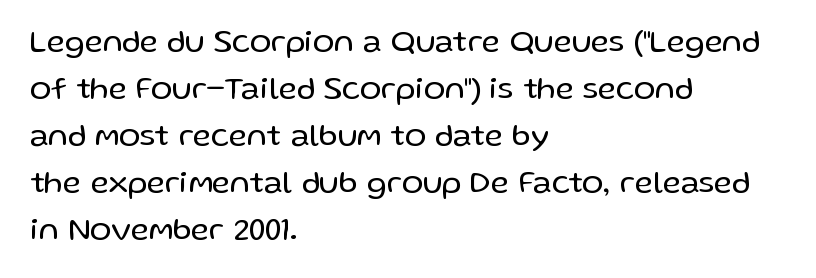
The image shows 32 px regular-weight sans-serif type, upright; set left-aligned, normal line spacing (1.47x), normal letter spacing, not underlined; low stroke contrast and a medium x-height.
